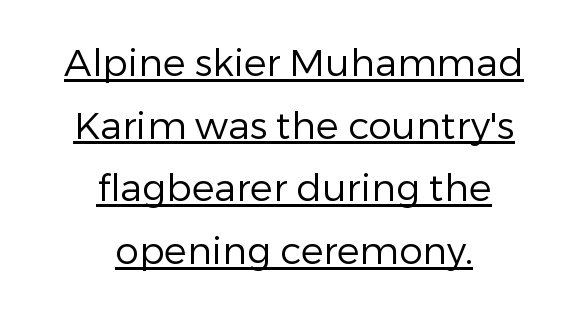
The image shows 38 px regular-weight sans-serif type, upright; set centered, normal line spacing (1.65x), normal letter spacing, underlined; low stroke contrast and a medium x-height.
